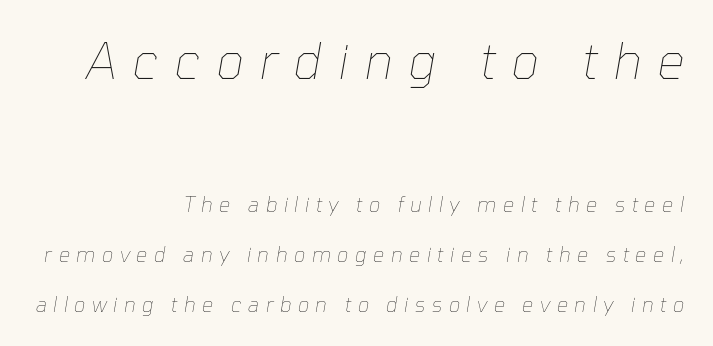
The image shows 49 px thin type, italic (leaning right); set right-aligned, loose line spacing (2.5x), unusually wide letter spacing (+0.32 em), not underlined; the first (top) block is 2.45x larger; low stroke contrast and a medium x-height.
